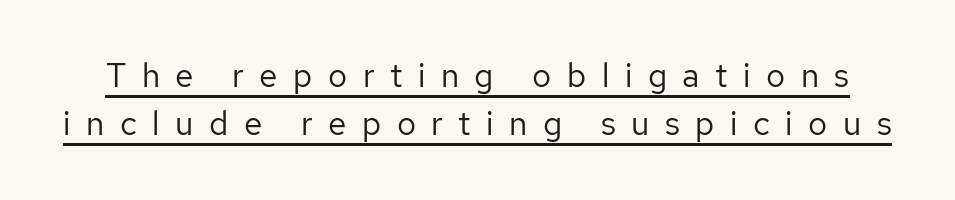
{"serif": "no", "italic": "no", "bold": "no", "weight": "regular", "width": "normal", "stroke_contrast": "low", "x_height": "medium", "monospaced": "no", "underline": "yes", "line_spacing": "normal", "line_spacing_ratio": 1.46, "letter_spacing": "wide", "letter_spacing_em": 0.47, "glyph_px": 33}
